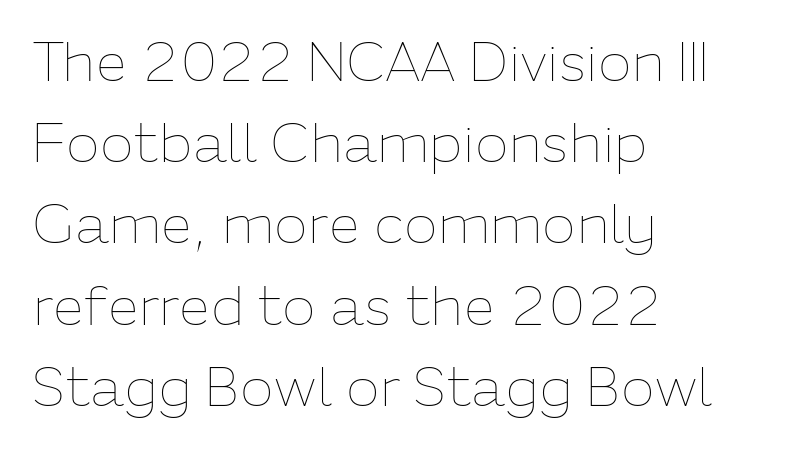
Typeset ragged right — the left edge is the straight one. The horizontal fit of the characters is conventional and even. Rule under the text: the space is simply empty. Italic? Not at all — the glyphs are vertical.
